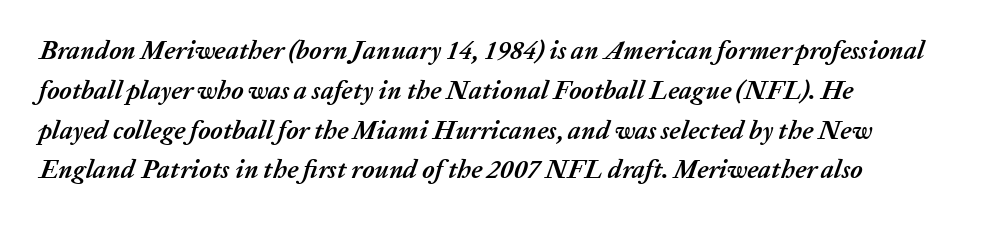
The image shows 26 px bold type, italic (leaning right); set left-aligned, normal line spacing (1.53x), normal letter spacing, not underlined.
